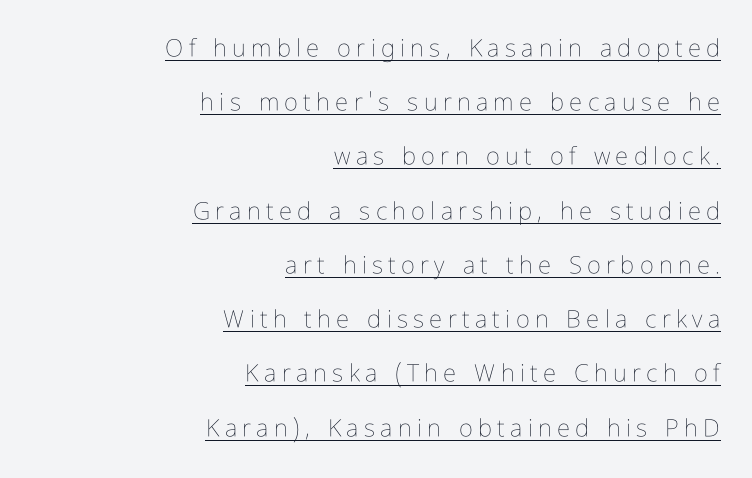
{"italic": "no", "bold": "no", "underline": "yes", "align": "right", "line_spacing": "loose", "line_spacing_ratio": 2.26, "letter_spacing": "wide", "letter_spacing_em": 0.22, "glyph_px": 24}
